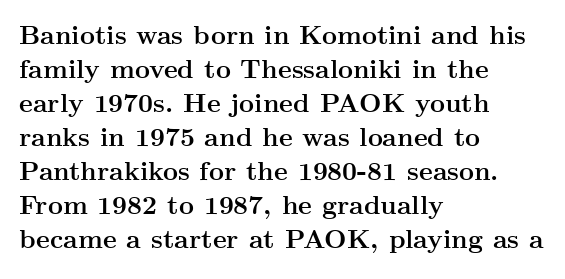
Q: Is the text bold? A: Yes.
Q: Is the text italic (slanted)? A: No, it is upright.
Q: Is the text underlined? A: No.
Q: How is the paragraph aligned? A: Left-aligned.
Q: Is the spacing between letters normal or unusually wide? A: Normal.
Q: Is the spacing between lines tight, normal or loose? A: Normal.
